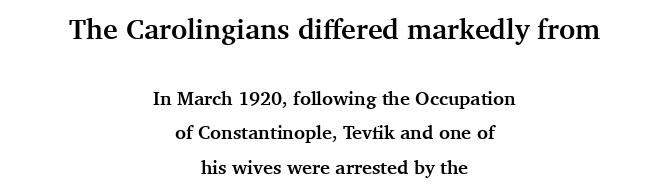
Q: Is the text bold? A: Yes.
Q: Is the text italic (slanted)? A: No, it is upright.
Q: Is the typeface a serif or a sans-serif typeface? A: Serif.
Q: Is the text underlined? A: No.
Q: How is the paragraph aligned? A: Centered.
Q: Is the spacing between letters normal or unusually wide? A: Normal.
Q: Which block of text is set in a larger size, the first (top) or the second (bottom)? A: The first (top) one.
Q: Width (condensed, normal, or wide)? A: Normal.
Q: Stroke contrast? A: Medium.
Q: x-height? A: Medium.
Q: Monospaced? A: No.
